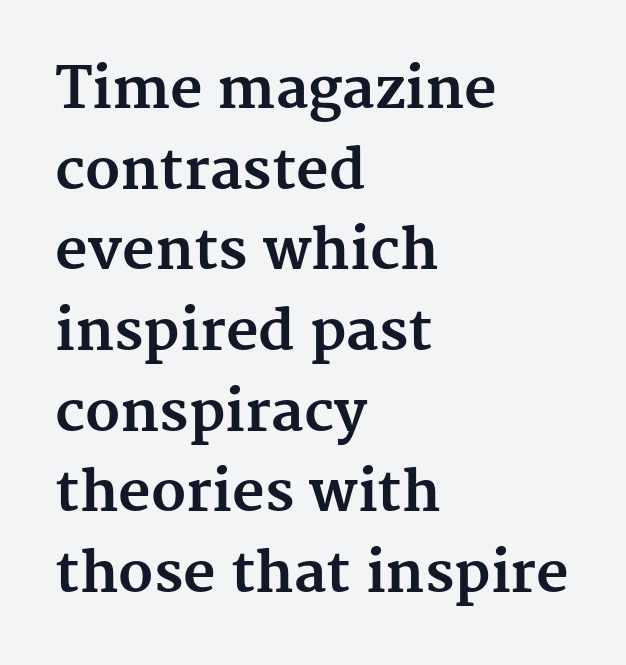
Q: Is the text bold? A: Yes.
Q: Is the text italic (slanted)? A: No, it is upright.
Q: Is the typeface a serif or a sans-serif typeface? A: Serif.
Q: Is the text underlined? A: No.
Q: How is the paragraph aligned? A: Left-aligned.
Q: Is the spacing between letters normal or unusually wide? A: Normal.
Q: Is the spacing between lines tight, normal or loose? A: Normal.
Q: Width (condensed, normal, or wide)? A: Normal.
Q: Stroke contrast? A: Medium.
Q: x-height? A: Medium.
Q: Monospaced? A: No.
